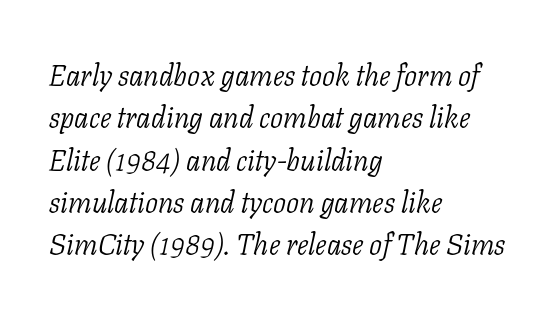
The image shows 29 px light serif type, italic (leaning right); set left-aligned, normal line spacing (1.46x), normal letter spacing, not underlined; low stroke contrast and a medium x-height.
